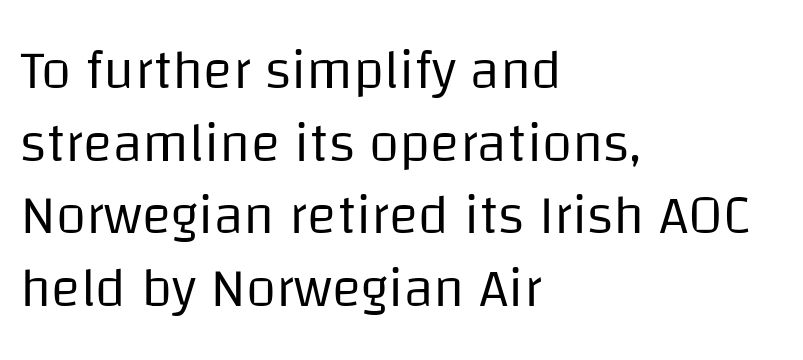
{"serif": "no", "italic": "no", "bold": "no", "weight": "regular", "width": "normal", "stroke_contrast": "low", "x_height": "large", "monospaced": "no", "underline": "no", "align": "left", "line_spacing": "normal", "line_spacing_ratio": 1.32, "letter_spacing": "normal", "letter_spacing_em": 0.0, "glyph_px": 55}
